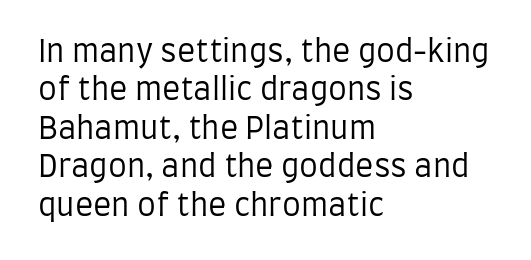
{"serif": "no", "italic": "no", "bold": "no", "weight": "regular", "width": "condensed", "stroke_contrast": "low", "x_height": "large", "monospaced": "no", "underline": "no", "align": "left", "line_spacing": "normal", "line_spacing_ratio": 1.28, "letter_spacing": "normal", "letter_spacing_em": 0.0, "glyph_px": 30}
